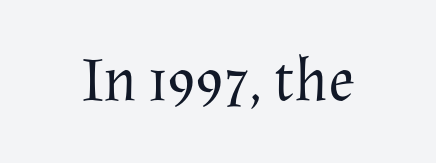
This sample uses a serif face. Note the varied advance widths — an 'i' is clearly narrower than an 'm'. Summary of weight: not heavy and not bold. Nothing unusual about the tracking: characters are spaced as the font intends. Any mark beneath the type? The region is blank.
